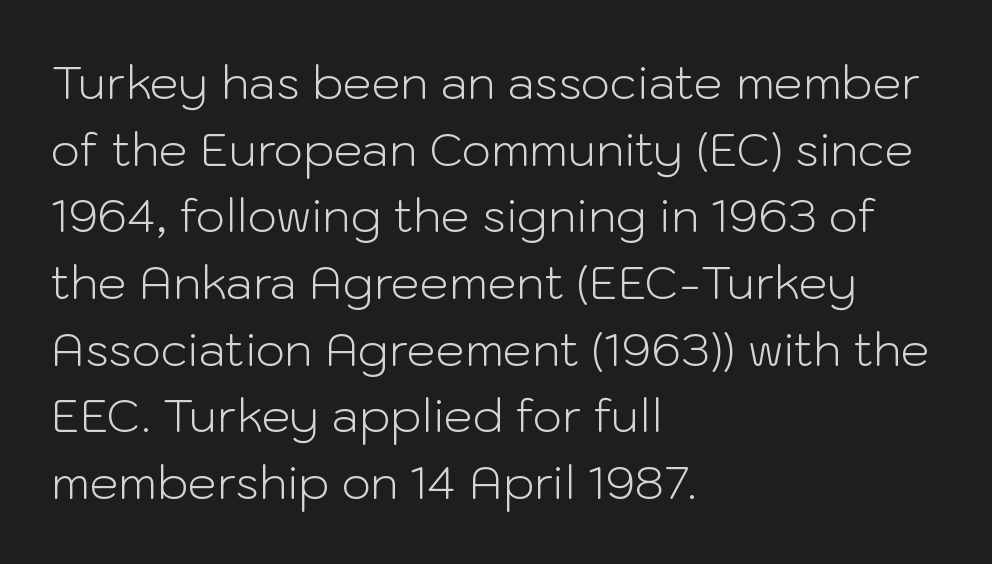
Q: Is the text bold? A: No.
Q: Is the text italic (slanted)? A: No, it is upright.
Q: Is the typeface a serif or a sans-serif typeface? A: Sans-serif.
Q: Is the text underlined? A: No.
Q: How is the paragraph aligned? A: Left-aligned.
Q: Is the spacing between letters normal or unusually wide? A: Normal.
Q: Is the spacing between lines tight, normal or loose? A: Normal.
Q: Width (condensed, normal, or wide)? A: Normal.
Q: Stroke contrast? A: Low.
Q: x-height? A: Medium.
Q: Monospaced? A: No.
